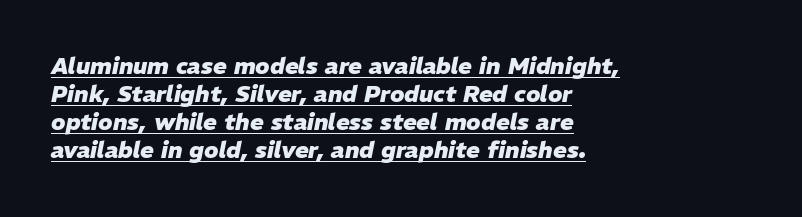
The image shows 23 px bold type, italic (leaning right); set left-aligned, line spacing 1.22x, normal letter spacing, underlined.
